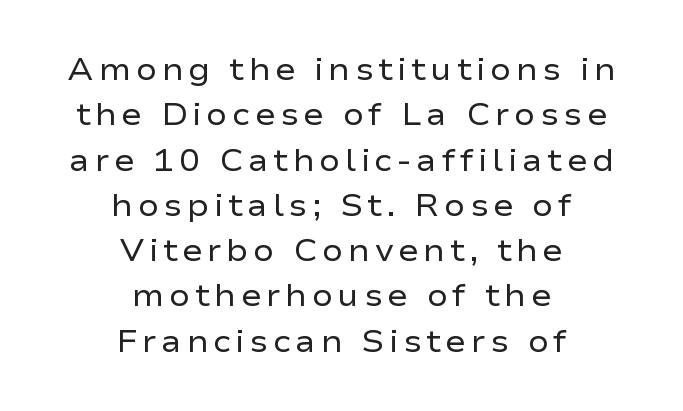
Q: Is the text bold? A: No.
Q: Is the text italic (slanted)? A: No, it is upright.
Q: Is the typeface a serif or a sans-serif typeface? A: Sans-serif.
Q: Is the text underlined? A: No.
Q: How is the paragraph aligned? A: Centered.
Q: Is the spacing between lines tight, normal or loose? A: Normal.
Q: Width (condensed, normal, or wide)? A: Wide.
Q: Stroke contrast? A: Low.
Q: x-height? A: Medium.
Q: Monospaced? A: No.
